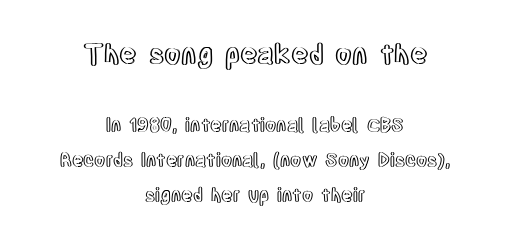
The image shows 27 px text type, upright; set centered, loose line spacing (1.96x), normal letter spacing, not underlined; the first (top) block is 1.5x larger.
